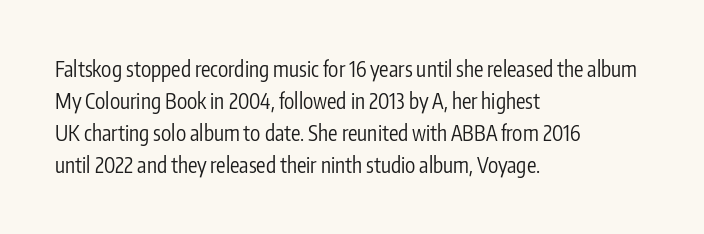
Q: Is the text bold? A: No.
Q: Is the text italic (slanted)? A: No, it is upright.
Q: Is the text underlined? A: No.
Q: How is the paragraph aligned? A: Left-aligned.
Q: Is the spacing between letters normal or unusually wide? A: Normal.
Q: Is the spacing between lines tight, normal or loose? A: Normal.
